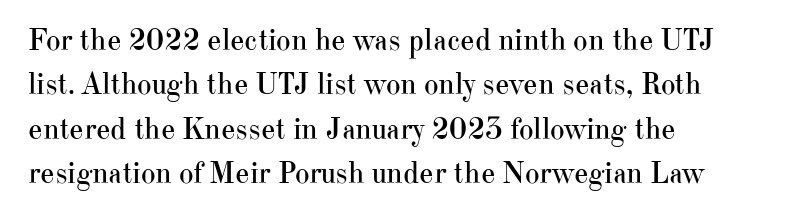
The image shows 31 px regular-weight serif type, upright; set left-aligned, normal line spacing (1.43x), normal letter spacing, not underlined; high stroke contrast and a small x-height.
